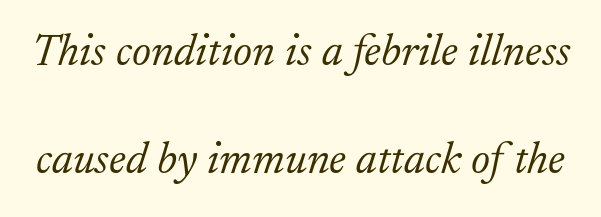
{"serif": "yes", "italic": "yes", "lean": "right", "slant_degrees": 17, "bold": "no", "weight": "light", "width": "normal", "stroke_contrast": "low", "x_height": "small", "monospaced": "no", "underline": "no", "line_spacing": "loose", "line_spacing_ratio": 2.41, "letter_spacing": "normal", "letter_spacing_em": 0.0, "glyph_px": 45}
